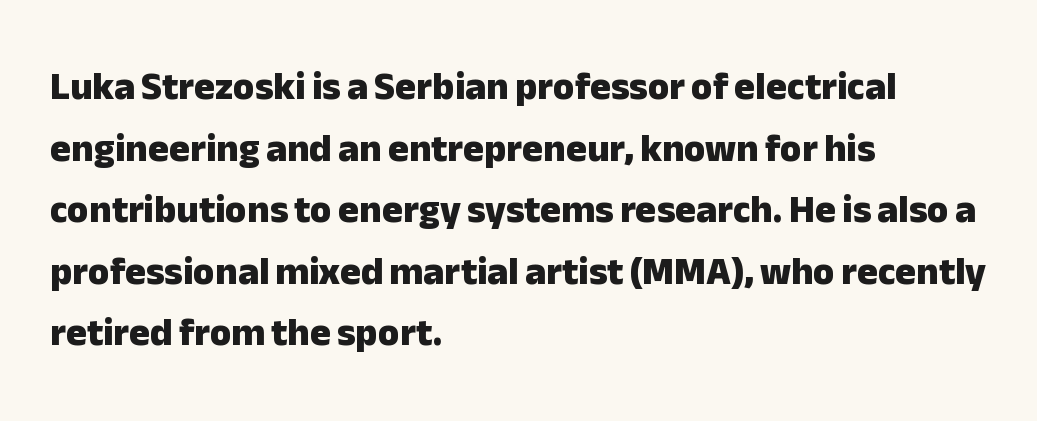
{"serif": "no", "italic": "no", "bold": "yes", "weight": "heavy", "width": "normal", "stroke_contrast": "low", "x_height": "medium", "monospaced": "no", "underline": "no", "align": "left", "line_spacing": "normal", "line_spacing_ratio": 1.58, "letter_spacing": "normal", "letter_spacing_em": 0.0, "glyph_px": 39}
